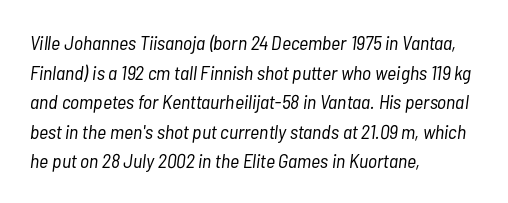
The image shows 20 px text type, italic (leaning right); set left-aligned, normal line spacing (1.48x), normal letter spacing, not underlined.
